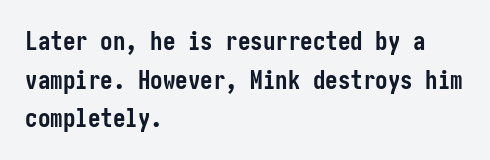
Lines of text with bare space underneath. Default kerning and tracking; the words read as compact shapes. Typeset ragged right — the left edge is the straight one. Regarding leading, the lines here are spaced in the standard way. Every stem runs plumb, perpendicular to the baseline.
